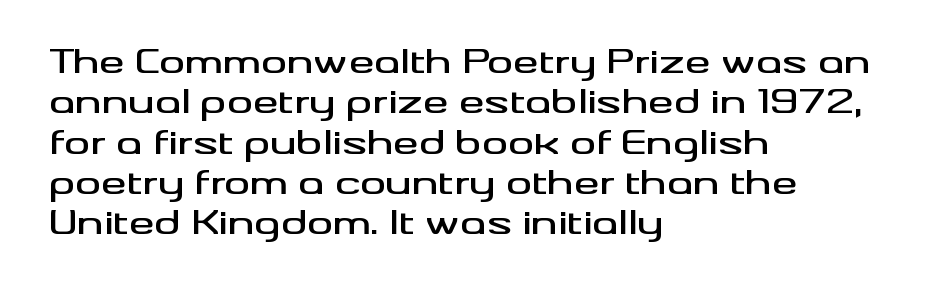
The image shows 32 px wide sans-serif type, upright; set left-aligned, normal line spacing (1.26x), normal letter spacing, not underlined; medium stroke contrast and a small x-height.
